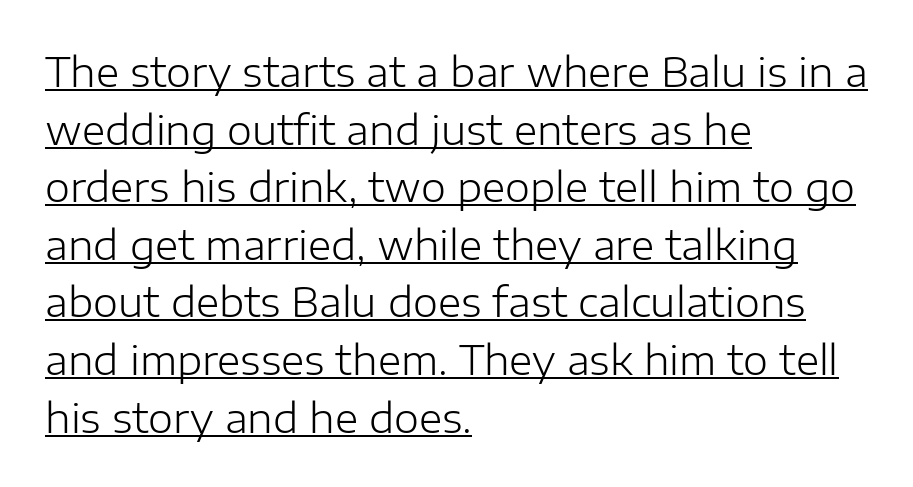
The type family on display is of the sans-serif kind. Weight: not bold — regular or lighter. Ascenders rise straight up at ninety degrees. Which margin do the lines hug? The left one — the right edge is uneven. The letters sit at their default tracking, neither squeezed nor spread. Is this a fixed-width face? No — the glyphs have proportional, varying widths.
